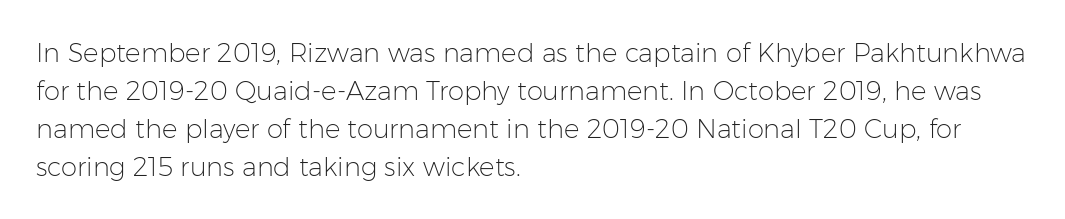
The image shows 26 px text type, upright; set left-aligned, normal line spacing (1.46x), normal letter spacing, not underlined.
